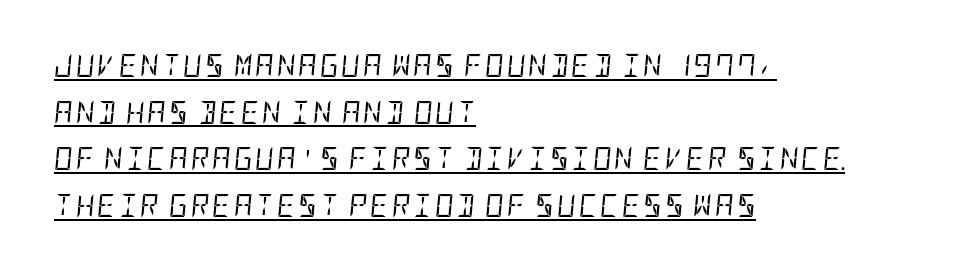
The image shows 23 px text type, italic (leaning right); set left-aligned, loose line spacing (2.03x), underlined.
